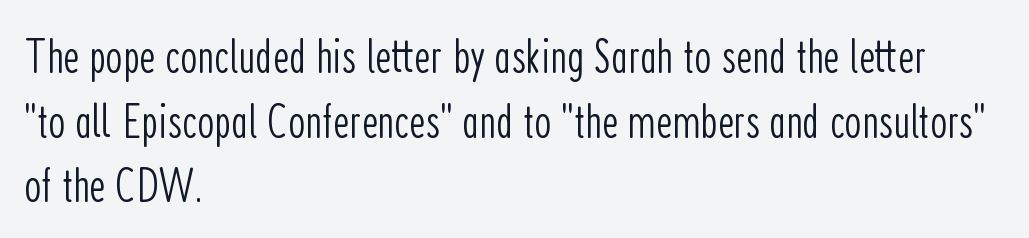
The image shows 49 px light, condensed sans-serif type, upright; set left-aligned, normal line spacing (1.32x), normal letter spacing, not underlined; low stroke contrast and a medium x-height.
